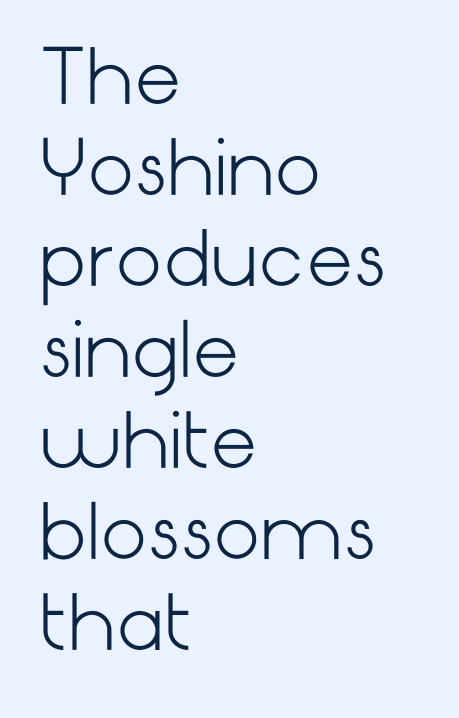
{"serif": "no", "italic": "no", "bold": "no", "weight": "light", "width": "normal", "stroke_contrast": "low", "x_height": "medium", "underline": "no", "align": "left", "line_spacing_ratio": 1.23, "letter_spacing": "normal", "letter_spacing_em": 0.0, "glyph_px": 74}
